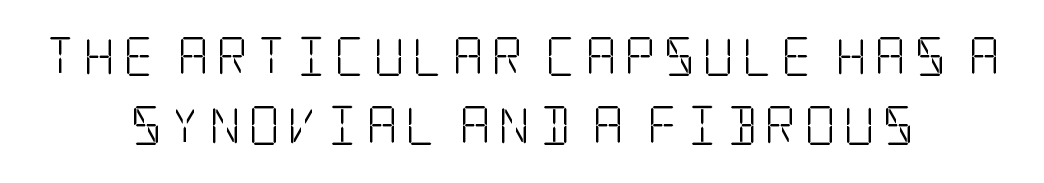
Q: Is the text bold? A: No.
Q: Is the text italic (slanted)? A: No, it is upright.
Q: Is the typeface a serif or a sans-serif typeface? A: Serif.
Q: Is the text underlined? A: No.
Q: How is the paragraph aligned? A: Centered.
Q: Width (condensed, normal, or wide)? A: Condensed.
Q: Stroke contrast? A: Low.
Q: x-height? A: Large.
